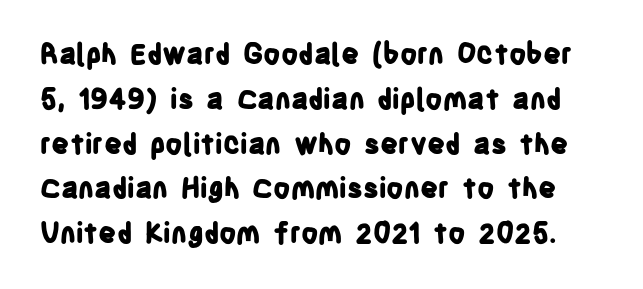
{"serif": "no", "italic": "no", "bold": "yes", "weight": "bold", "width": "condensed", "stroke_contrast": "low", "x_height": "large", "monospaced": "no", "underline": "no", "line_spacing": "normal", "line_spacing_ratio": 1.6, "letter_spacing": "normal", "letter_spacing_em": 0.0, "glyph_px": 28}
